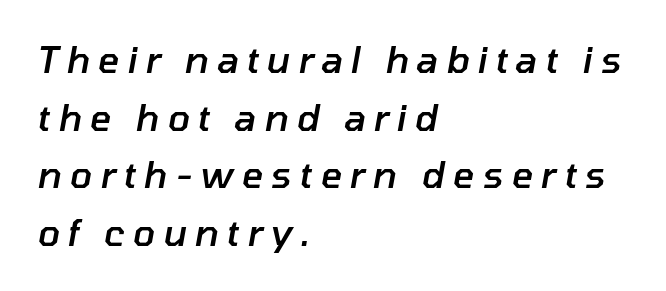
The typesetting leans somewhat heavy: a semibold. The typography opts for an oblique posture over an upright one. A clean baseline with only descenders dipping below it. Teacher's note: observe the even left margin — that is flush-left alignment.
